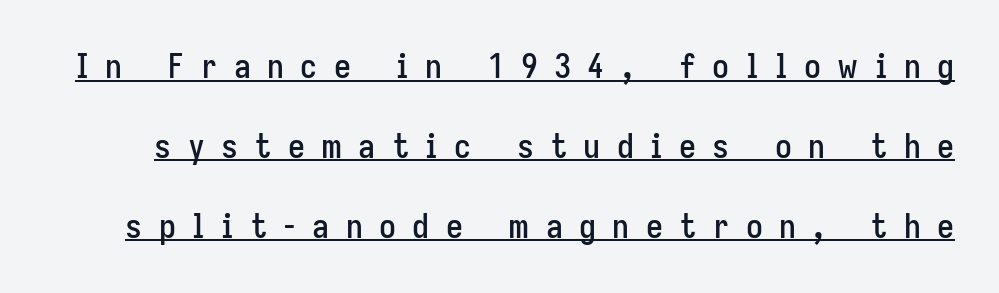
The specimen includes a rule beneath the text block's lines. Substantial extra tracking has been applied to these lines. This is roman type, the default non-slanted kind. Rows of type keep a wide berth in the vertical direction. Classification — sans serif. Looks like regular typesetting: each glyph gets only the width it needs.
